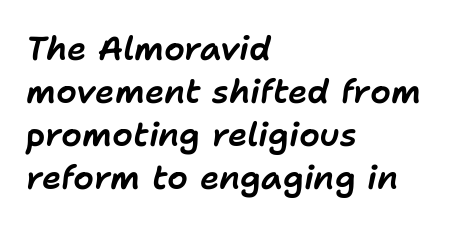
The image shows 33 px text type, italic (leaning right); set left-aligned, normal line spacing (1.3x), normal letter spacing, not underlined; low stroke contrast and a medium x-height.
